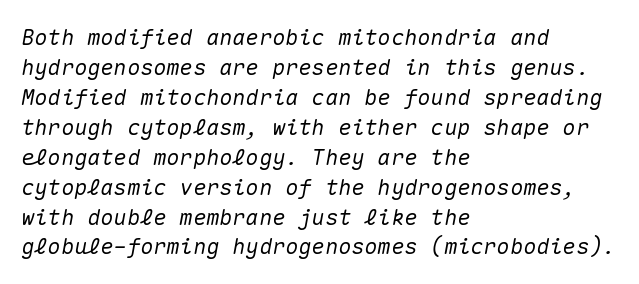
The image shows 22 px text type, italic (leaning right); set left-aligned, normal line spacing (1.36x), normal letter spacing, not underlined.
